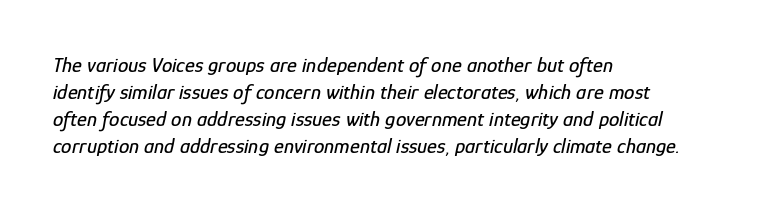
The image shows 21 px text type, italic (leaning right); set left-aligned, normal line spacing (1.28x), normal letter spacing, not underlined.
